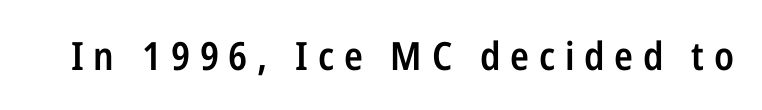
Each letter keeps its own natural width here, so spacing adapts to shape. The string is rendered with underlining switched off. Note: no serifs on the glyphs. The tracking reads as deliberately expanded to a designer's eye. You can tell it's not italic because the verticals are truly vertical. These words are printed semibold, heavier than regular yet not bold.
